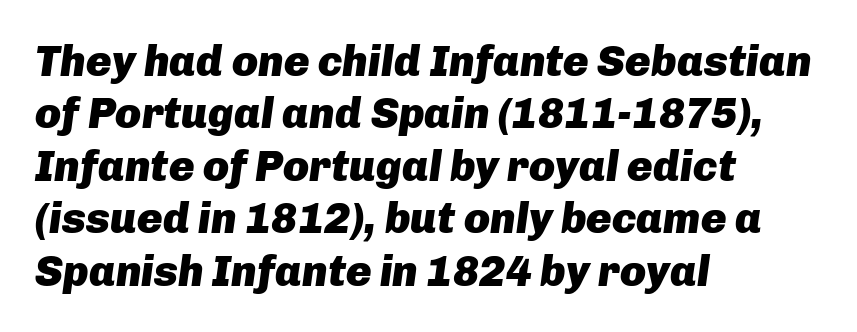
The foot of each line stays bare and open. Spacing verdict: proportional, widths tailored to each character. Line starts are locked; line ends wander. The letterforms sit shoulder to shoulder at normal distance. The face used here has the dense, thick strokes of a bold.
